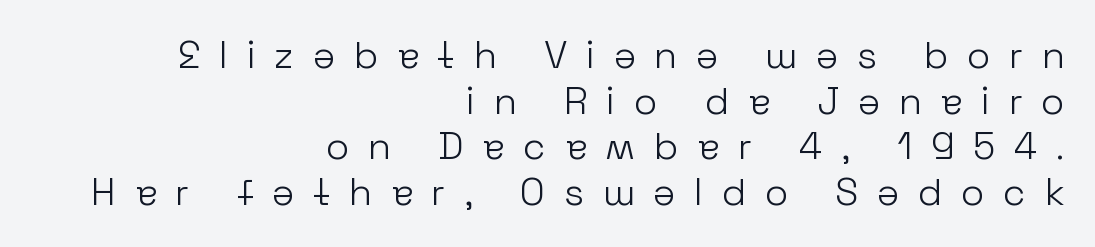
Q: Is the text bold? A: No.
Q: Is the text italic (slanted)? A: No, it is upright.
Q: Is the typeface a serif or a sans-serif typeface? A: Sans-serif.
Q: Is the text underlined? A: No.
Q: How is the paragraph aligned? A: Right-aligned.
Q: Is the spacing between letters normal or unusually wide? A: Unusually wide.
Q: Width (condensed, normal, or wide)? A: Normal.
Q: Stroke contrast? A: Low.
Q: x-height? A: Medium.
Q: Monospaced? A: No.
